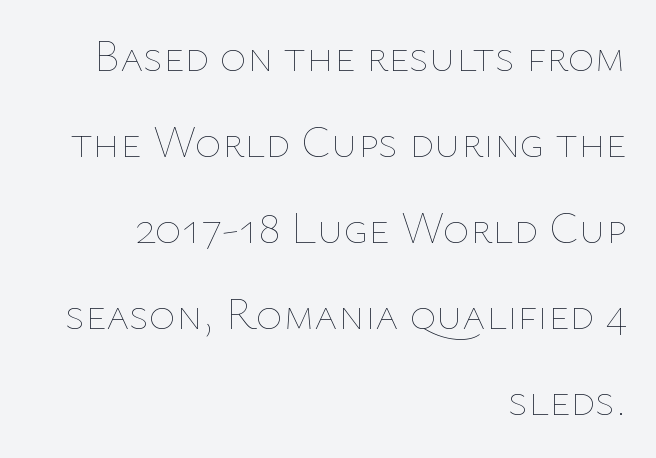
Note the varied advance widths — an 'i' is clearly narrower than an 'm'. Letters have the restrained weight of plain body copy at most. The vertical gap from one line to the next is large. A flush-right, rag-left setting is used for this passage.
